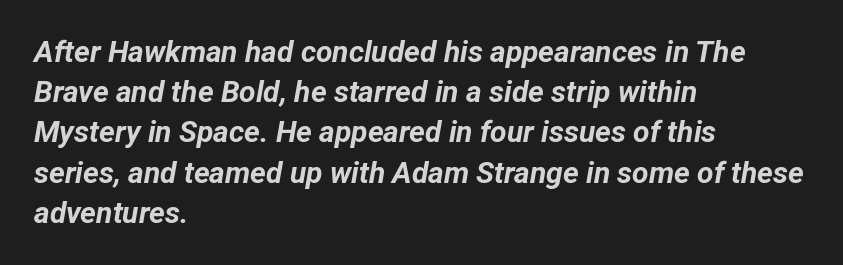
{"italic": "yes", "lean": "right", "slant_degrees": 12, "bold": "yes", "weight": "bold", "width": "normal", "stroke_contrast": "low", "x_height": "medium", "monospaced": "no", "underline": "no", "align": "left", "line_spacing": "normal", "line_spacing_ratio": 1.34, "letter_spacing": "normal", "letter_spacing_em": 0.0, "glyph_px": 30}
